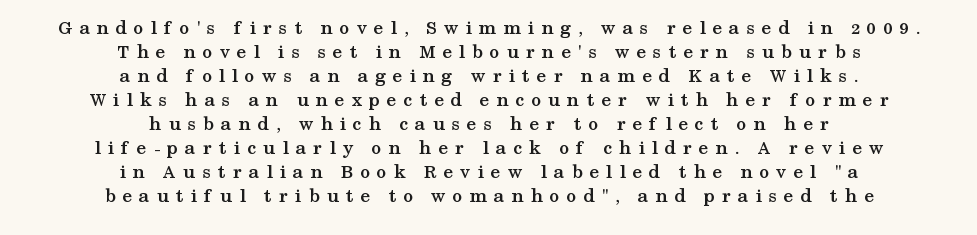
Q: Is the text bold? A: Yes.
Q: Is the text italic (slanted)? A: No, it is upright.
Q: Is the text underlined? A: No.
Q: How is the paragraph aligned? A: Centered.
Q: Is the spacing between letters normal or unusually wide? A: Unusually wide.
